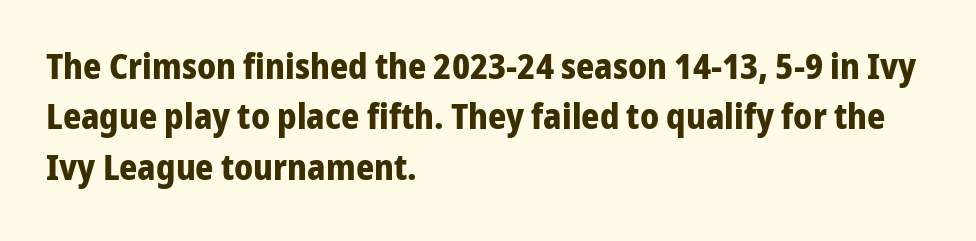
This rendering employs a face without finishing strokes, i.e., a sans-serif. How are the letters spaced? Ordinarily, with no added tracking. The lettering holds an erect, upright posture throughout. The foot of each line stays bare and open. Successive baselines arrive at the customary interval. The ragged edge is on the right, which tells us the setting is flush left.
